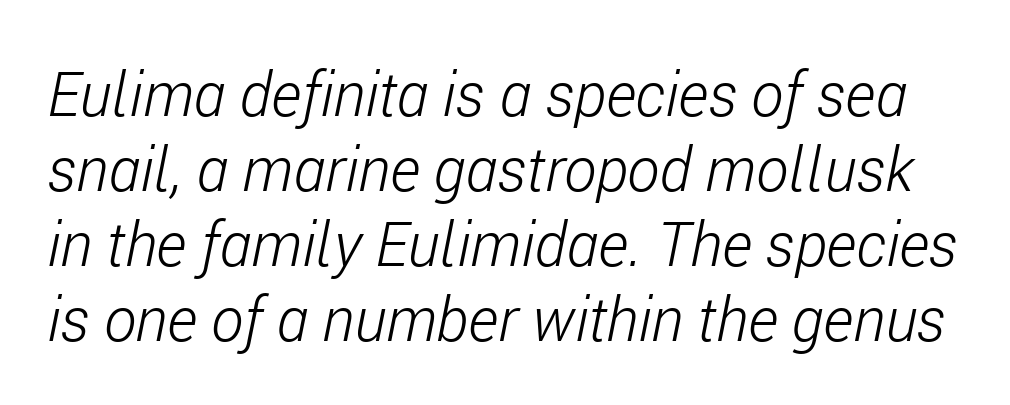
The image shows 61 px light, condensed type, italic (leaning right); set line spacing 1.23x, normal letter spacing, not underlined; low stroke contrast and a medium x-height.
